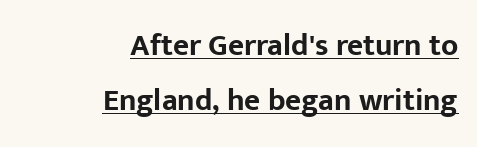
{"serif": "no", "italic": "no", "bold": "yes", "weight": "bold", "width": "normal", "stroke_contrast": "low", "x_height": "medium", "monospaced": "no", "underline": "yes", "align": "right", "line_spacing_ratio": 1.78, "letter_spacing": "normal", "letter_spacing_em": 0.0, "glyph_px": 31}
